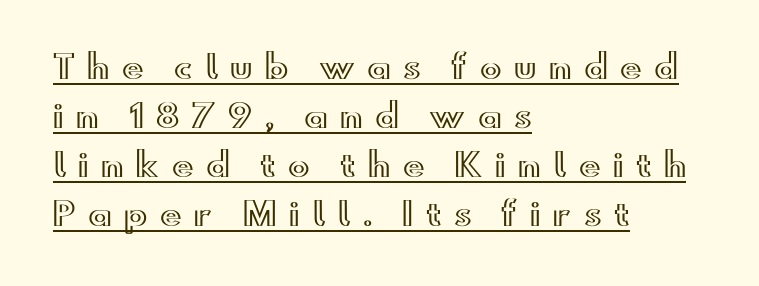
{"italic": "no", "width": "wide", "x_height": "small", "monospaced": "no", "underline": "yes", "align": "left", "line_spacing": "normal", "line_spacing_ratio": 1.53, "letter_spacing": "wide", "letter_spacing_em": 0.39, "glyph_px": 32}
